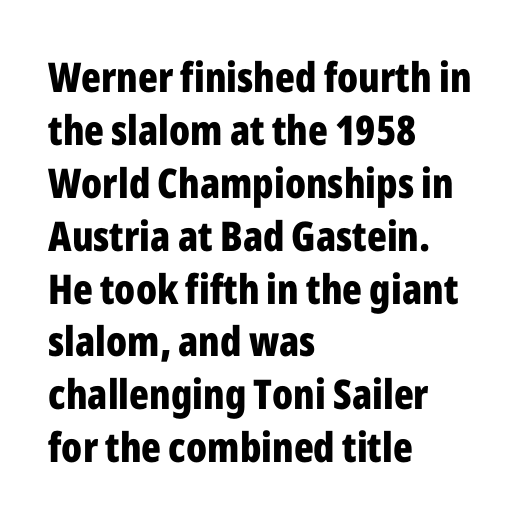
The designer left line spacing at the default. Nope, no serifs anywhere on these letters. You could not count columns in this text — the font is proportionally spaced. The glyphs are unaccompanied by any horizontal stroke below them. These lines were composed using upright roman letters. The sample has been set heavy, in full bold.
